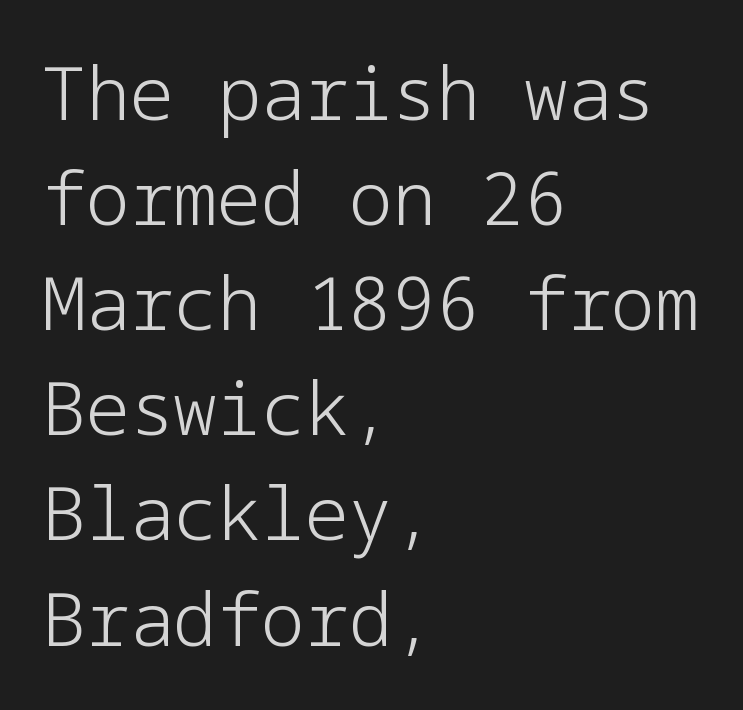
Summary of weight: not heavy and not bold. If you measured baseline to baseline, you'd find a middling distance. The letters stand upright; this is a roman face. The rag falls on the right side of this text block. The type is set solid horizontally, with unmodified tracking.
